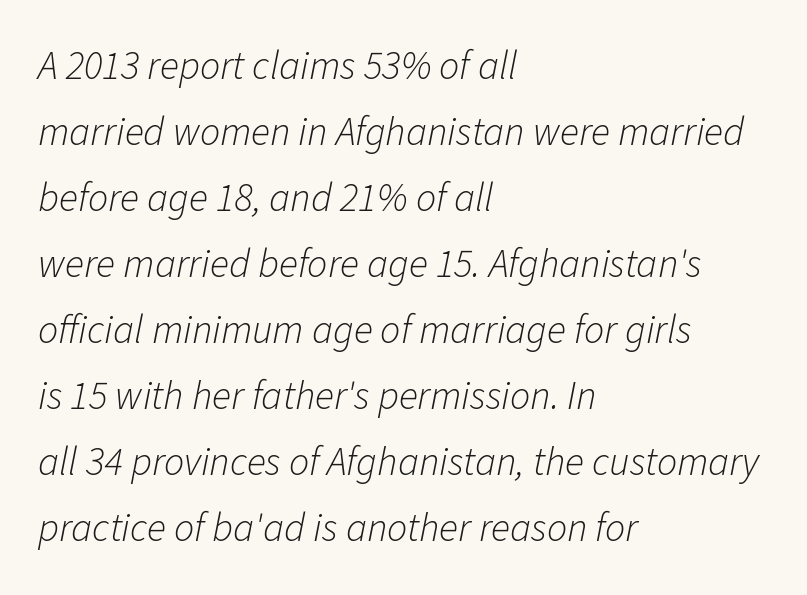
Standard letterfit; no display-style spreading of the glyphs. Is the type slanted? Yes — the strokes lean at a clear angle. Varying glyph widths throughout — classic text-font behaviour. Interline gaps are of average width in this sample. Casual observation: everything's shoved over to the left.
